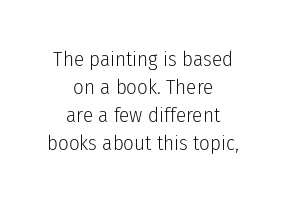
In terms of posture, this sample is upright. The setting favours the middle, as headings and verse often do. This sample uses plain, unmodified letter spacing. Successive baselines arrive at the customary interval. Vertical stems look standard width or narrower in stroke. Only glyphs here, with clear space below each row.
